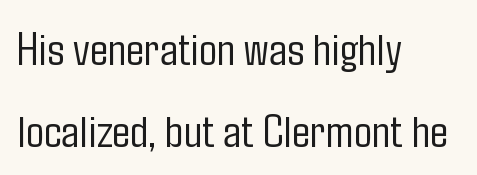
Q: Is the text bold? A: No.
Q: Is the text italic (slanted)? A: No, it is upright.
Q: Is the typeface a serif or a sans-serif typeface? A: Sans-serif.
Q: Is the text underlined? A: No.
Q: How is the paragraph aligned? A: Left-aligned.
Q: Is the spacing between letters normal or unusually wide? A: Normal.
Q: Width (condensed, normal, or wide)? A: Condensed.
Q: Stroke contrast? A: Low.
Q: x-height? A: Medium.
Q: Monospaced? A: No.
